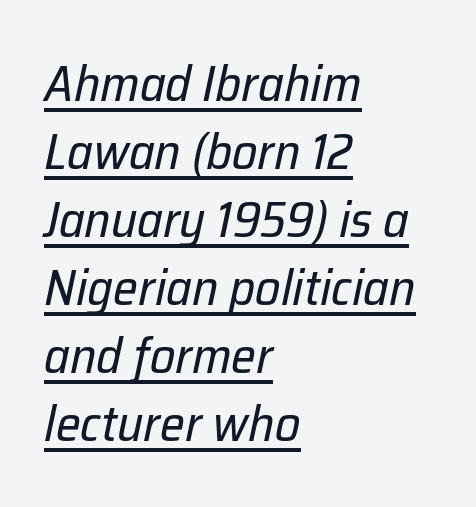
The image shows 50 px regular-weight type, italic (leaning right); set left-aligned, normal line spacing (1.36x), normal letter spacing, underlined; low stroke contrast and a medium x-height.
